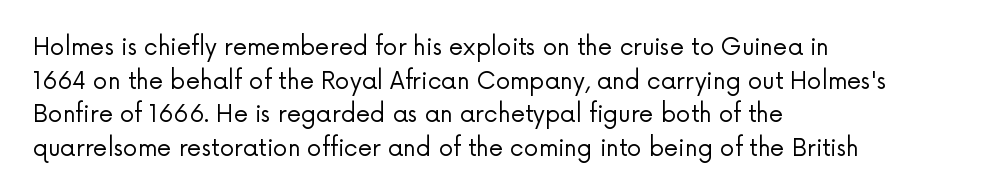
What stands out about the letter spacing? Nothing — it is the standard amount. Type without underlining. You can tell it's not italic because the verticals are truly vertical. Is there much room between lines? A standard amount, neither cramped nor airy.
